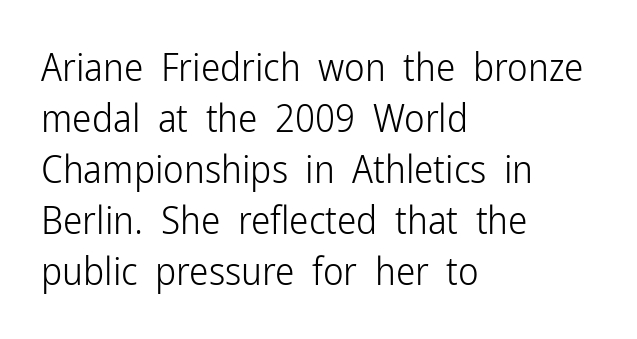
Regarding leading, the lines here are spaced in the standard way. Varying glyph widths throughout — classic text-font behaviour. This rendering uses left alignment, leaving the right contour irregular. Anything drawn beneath the words? Only blank space.
